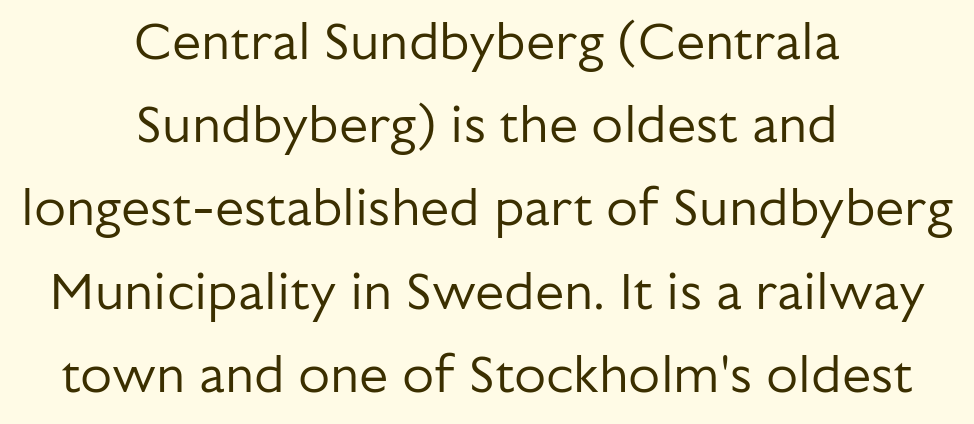
Italic? Not at all — the glyphs are vertical. Grotesque or geometric, the face here clearly has no serifs. Caption: multi-line text, centered on the measure. A typesetter would call this leading conventional body-copy spacing. Type without underlining. Is the letter spacing exaggerated? No — it looks like the ordinary default.
